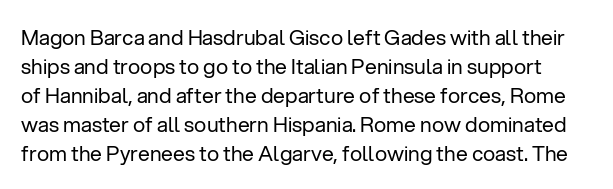
The passage shown is not bold in any degree. Evenly set lines give the paragraph a standard silhouette. Words appear dense and cohesive because spacing is normal. Has an underline been added? It has not. Nope, not italic — everything's standing straight.
